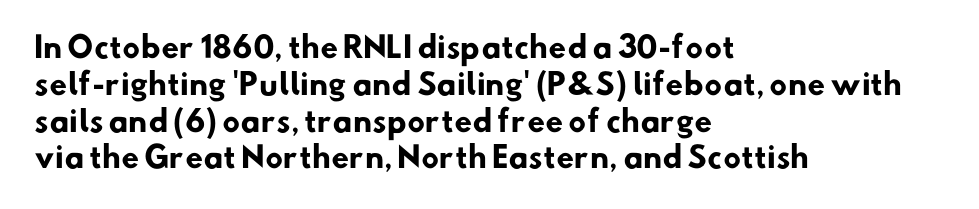
The typesetter chose a ragged-right arrangement here. What weight is shown? A full bold with thick strokes. A bare baseline throughout the passage. Standard letterfit; no display-style spreading of the glyphs. This rendering employs a face without finishing strokes, i.e., a sans-serif.
